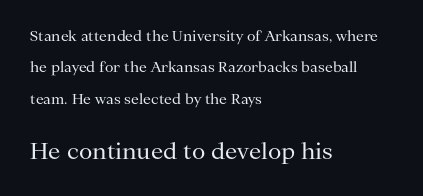
{"italic": "no", "bold": "no", "underline": "no", "align": "left", "line_spacing": "loose", "line_spacing_ratio": 2.25, "letter_spacing": "normal", "letter_spacing_em": 0.0, "larger_block": "second", "size_ratio": 1.57, "glyph_px": 22}
